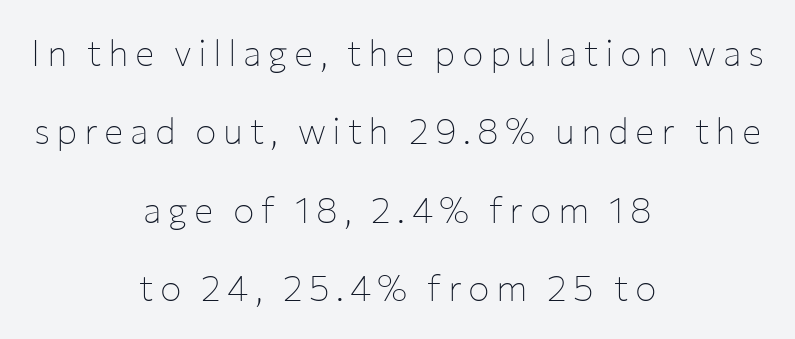
To sum up the face: it is a sans, with no serifs. Posture: upright roman. Compared with typical paragraphs, the rows here are farther apart. Weight: in the light-to-regular range. Clear beneath every line of the passage.
